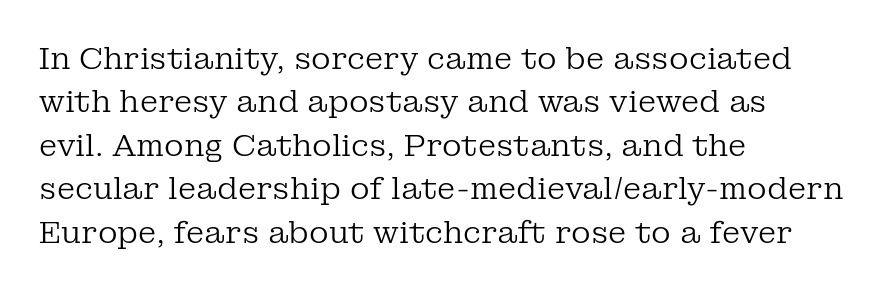
The image shows 30 px regular-weight serif type, upright; set left-aligned, normal line spacing (1.45x), normal letter spacing, not underlined; low stroke contrast and a medium x-height.
